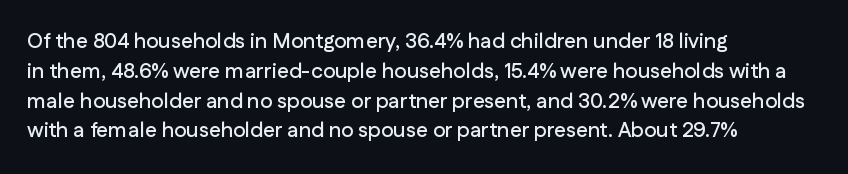
Q: Is the text italic (slanted)? A: No, it is upright.
Q: Is the text underlined? A: No.
Q: How is the paragraph aligned? A: Left-aligned.
Q: Is the spacing between letters normal or unusually wide? A: Normal.
Q: Is the spacing between lines tight, normal or loose? A: Normal.
